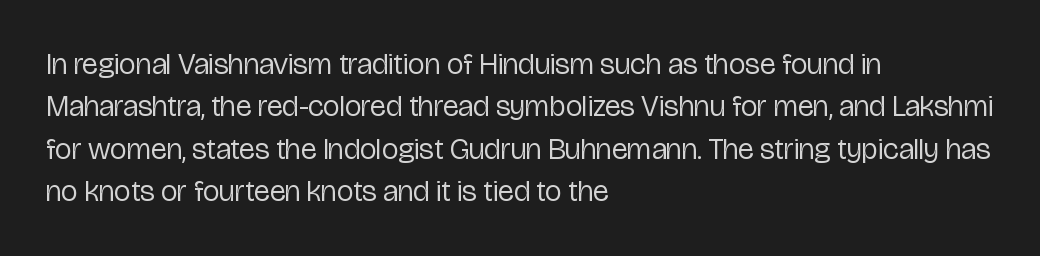
Q: Is the text bold? A: No.
Q: Is the text italic (slanted)? A: No, it is upright.
Q: Is the typeface a serif or a sans-serif typeface? A: Sans-serif.
Q: Is the text underlined? A: No.
Q: How is the paragraph aligned? A: Left-aligned.
Q: Is the spacing between letters normal or unusually wide? A: Normal.
Q: Is the spacing between lines tight, normal or loose? A: Normal.
Q: Width (condensed, normal, or wide)? A: Condensed.
Q: Stroke contrast? A: Low.
Q: x-height? A: Medium.
Q: Monospaced? A: No.
